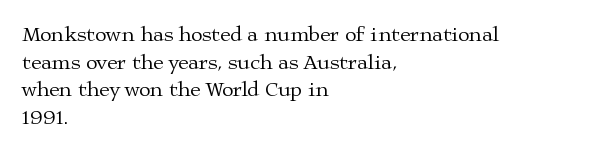
{"italic": "no", "bold": "no", "underline": "no", "align": "left", "line_spacing": "normal", "line_spacing_ratio": 1.31, "letter_spacing": "normal", "letter_spacing_em": 0.0, "glyph_px": 21}
